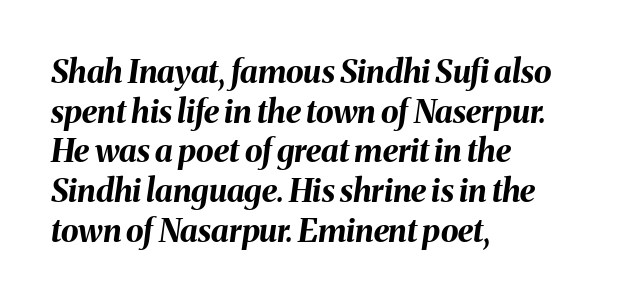
{"italic": "yes", "lean": "right", "slant_degrees": 8, "bold": "yes", "weight": "bold", "width": "normal", "stroke_contrast": "medium", "x_height": "medium", "monospaced": "no", "underline": "no", "align": "left", "line_spacing_ratio": 1.24, "letter_spacing": "normal", "letter_spacing_em": 0.0, "glyph_px": 32}
